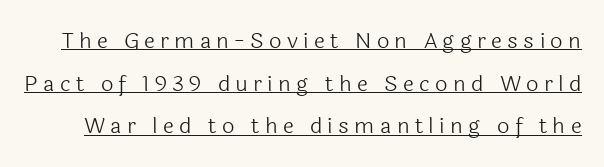
The image shows 22 px text type, upright; set loose line spacing (1.94x), unusually wide letter spacing (+0.24 em), underlined.
